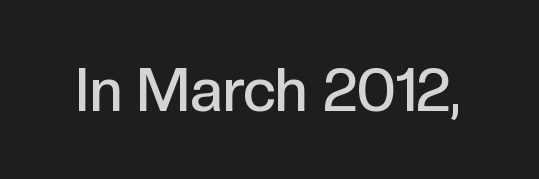
Looks like regular typesetting: each glyph gets only the width it needs. Weight: semibold (demi). A typesetter would call this zero additional tracking. Check where the strokes stop: nothing finishes them off — pure sans. Words float on clear page, feet unadorned. Italic: no, the glyphs are upright roman.
